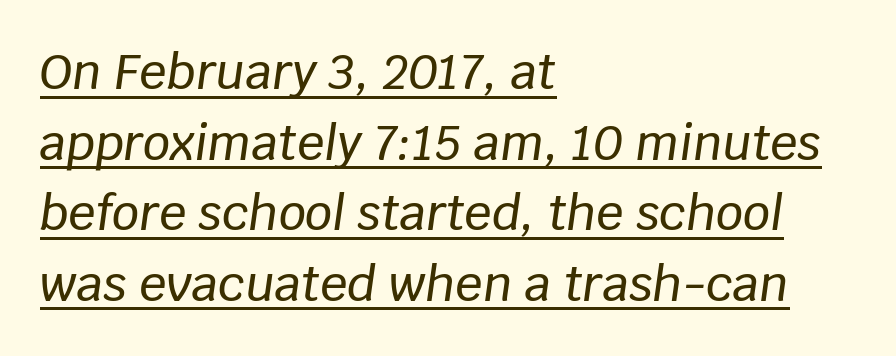
The image shows 48 px text type, italic (leaning right); set left-aligned, normal line spacing (1.47x), normal letter spacing, underlined; low stroke contrast and a large x-height.
